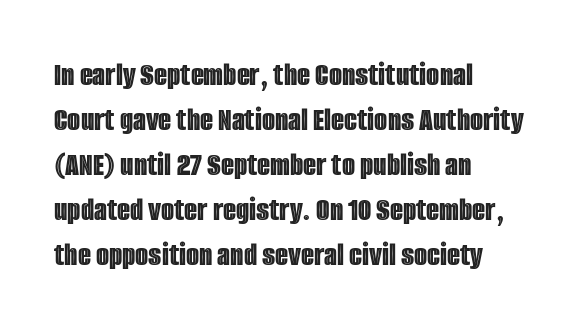
{"italic": "no", "width": "condensed", "x_height": "large", "monospaced": "no", "underline": "no", "align": "left", "line_spacing": "normal", "line_spacing_ratio": 1.32, "letter_spacing": "normal", "letter_spacing_em": 0.0, "glyph_px": 34}
